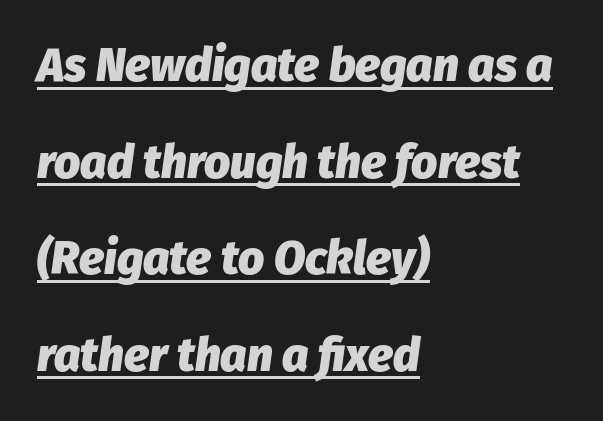
{"italic": "yes", "lean": "right", "slant_degrees": 8, "bold": "yes", "weight": "heavy", "width": "normal", "stroke_contrast": "low", "x_height": "medium", "monospaced": "no", "underline": "yes", "align": "left", "line_spacing": "loose", "line_spacing_ratio": 2.1, "letter_spacing": "normal", "letter_spacing_em": 0.0, "glyph_px": 46}
